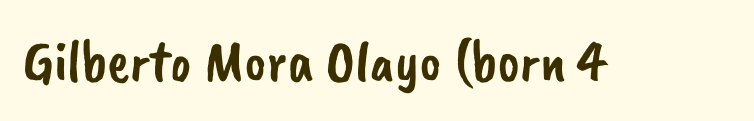
The image shows 59 px sans-serif type; set normal letter spacing, not underlined; low stroke contrast and a small x-height.
